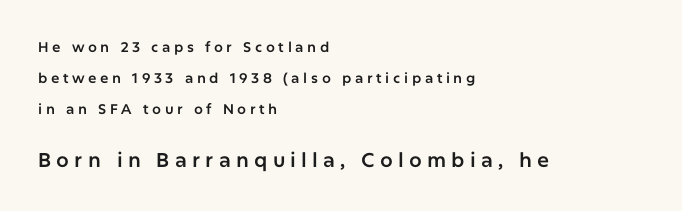
{"italic": "no", "underline": "no", "align": "left", "line_spacing": "loose", "line_spacing_ratio": 2.21, "letter_spacing": "wide", "letter_spacing_em": 0.26, "larger_block": "second", "size_ratio": 1.43, "glyph_px": 20}
